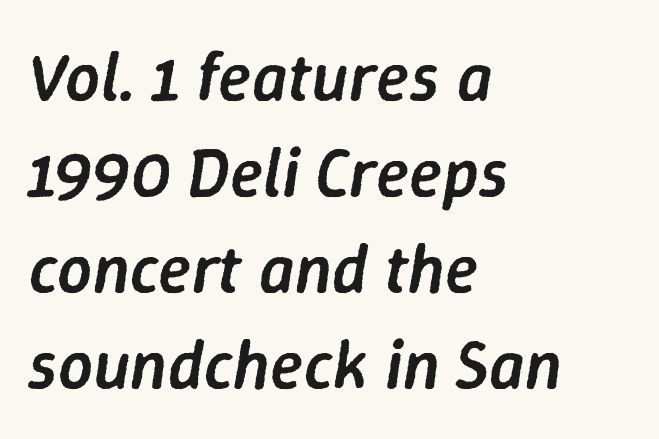
Q: Is the text bold? A: Semi-bold.
Q: Is the text italic (slanted)? A: Yes, it leans right by about 9 degrees.
Q: Is the text underlined? A: No.
Q: How is the paragraph aligned? A: Left-aligned.
Q: Is the spacing between letters normal or unusually wide? A: Normal.
Q: Is the spacing between lines tight, normal or loose? A: Normal.
Q: Width (condensed, normal, or wide)? A: Normal.
Q: Stroke contrast? A: Low.
Q: x-height? A: Medium.
Q: Monospaced? A: No.
